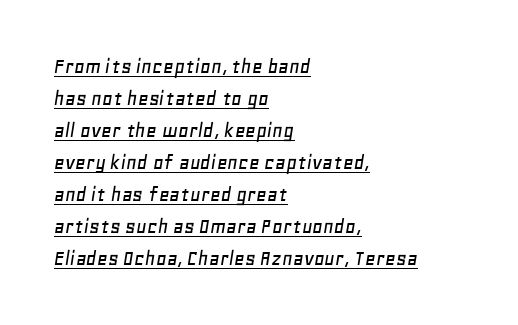
{"italic": "yes", "lean": "right", "slant_degrees": 11, "underline": "yes", "align": "left", "line_spacing": "normal", "line_spacing_ratio": 1.39, "letter_spacing": "normal", "letter_spacing_em": 0.0, "glyph_px": 23}
